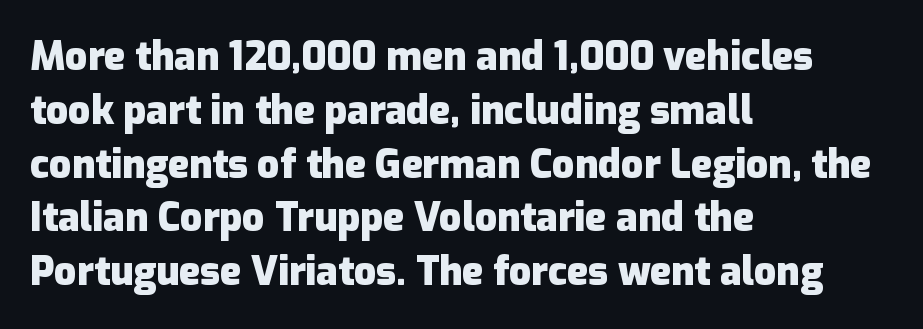
Q: Is the text bold? A: Yes.
Q: Is the text italic (slanted)? A: No, it is upright.
Q: Is the typeface a serif or a sans-serif typeface? A: Sans-serif.
Q: Is the text underlined? A: No.
Q: How is the paragraph aligned? A: Left-aligned.
Q: Is the spacing between letters normal or unusually wide? A: Normal.
Q: Is the spacing between lines tight, normal or loose? A: Normal.
Q: Width (condensed, normal, or wide)? A: Normal.
Q: Stroke contrast? A: Low.
Q: x-height? A: Medium.
Q: Monospaced? A: No.
